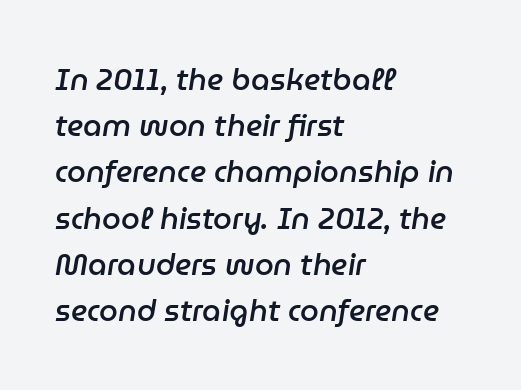
{"italic": "yes", "lean": "right", "slant_degrees": 9, "bold": "semi", "weight": "semibold", "width": "normal", "stroke_contrast": "low", "x_height": "medium", "monospaced": "no", "underline": "no", "align": "left", "line_spacing": "normal", "line_spacing_ratio": 1.54, "letter_spacing": "normal", "letter_spacing_em": 0.0, "glyph_px": 30}
